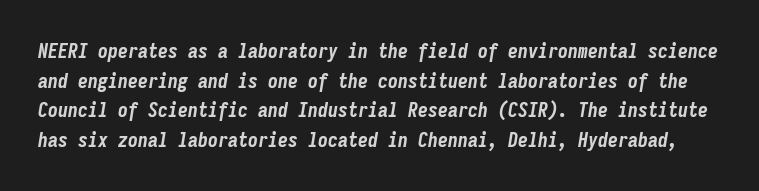
The image shows 20 px bold type, italic (leaning right); set normal line spacing (1.48x), normal letter spacing, not underlined.
